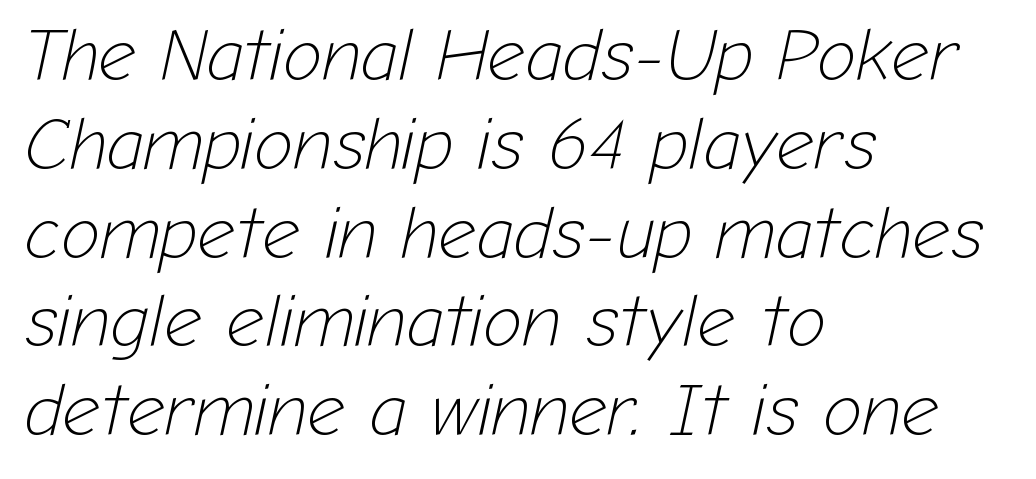
Does the copy run flush right? No — it runs flush left. Spacing verdict: proportional, widths tailored to each character. Heft: none added — not bold. The passage shown has conventional tracking throughout. Slanted lettering throughout.
